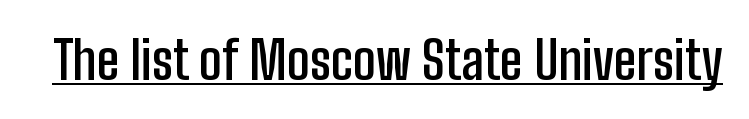
{"serif": "no", "italic": "no", "bold": "semi", "weight": "semibold", "width": "condensed", "stroke_contrast": "low", "x_height": "medium", "monospaced": "no", "underline": "yes", "letter_spacing": "normal", "letter_spacing_em": 0.0, "glyph_px": 53}
